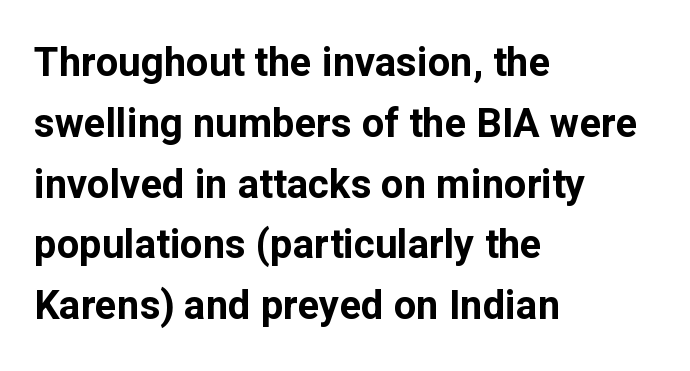
{"serif": "no", "italic": "no", "bold": "yes", "weight": "bold", "width": "normal", "stroke_contrast": "low", "x_height": "medium", "monospaced": "no", "underline": "no", "align": "left", "line_spacing": "normal", "line_spacing_ratio": 1.52, "letter_spacing": "normal", "letter_spacing_em": 0.0, "glyph_px": 40}
